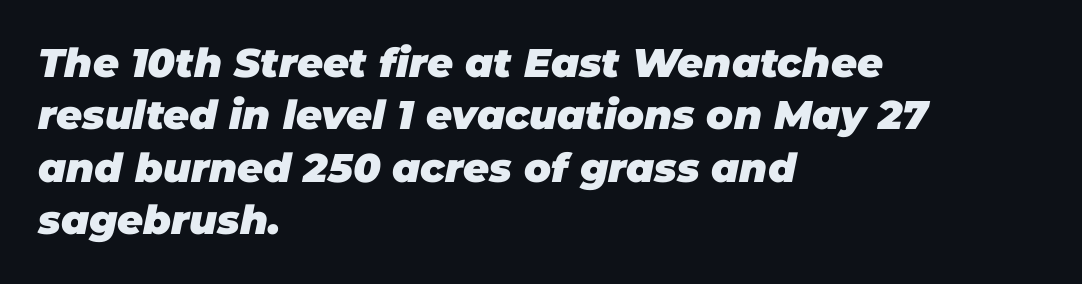
{"italic": "yes", "lean": "right", "slant_degrees": 11, "bold": "yes", "weight": "heavy", "width": "normal", "stroke_contrast": "low", "x_height": "large", "monospaced": "no", "underline": "no", "align": "left", "line_spacing": "normal", "line_spacing_ratio": 1.31, "letter_spacing": "normal", "letter_spacing_em": 0.0, "glyph_px": 40}
